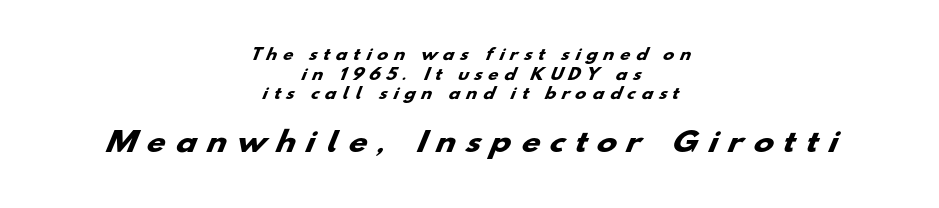
{"bold": "yes", "underline": "no", "align": "center", "line_spacing": "normal", "line_spacing_ratio": 1.31, "letter_spacing": "wide", "letter_spacing_em": 0.41, "larger_block": "second", "size_ratio": 1.8, "glyph_px": 27}
